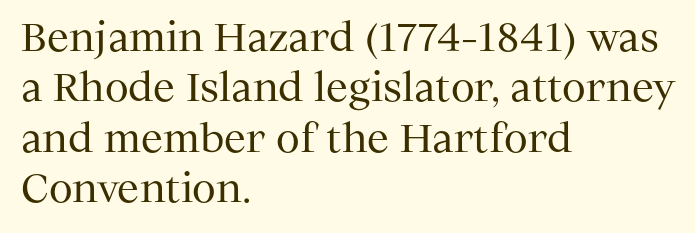
Every stem runs plumb, perpendicular to the baseline. These lines are rendered in a variable-pitch font. Observe the ordinary spacing: letters are neighbours, not strangers. Typeset ragged right — the left edge is the straight one. Yep, those are serifs on the letters. The typesetting does not lean heavy: it is not bold.
